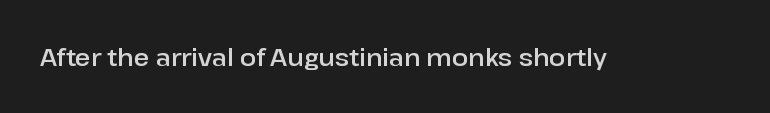
Q: Is the text italic (slanted)? A: No, it is upright.
Q: Is the text underlined? A: No.
Q: Is the spacing between letters normal or unusually wide? A: Normal.
